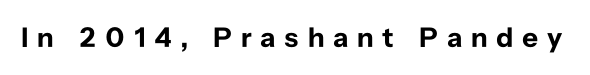
The type is letterspaced generously, with wide tracking. Character widths vary here, with narrow letters taking less room than wide ones. Beneath every word, the page is bare. A dark, heavy texture on the line: the type is bold. In terms of posture, this sample is upright.
